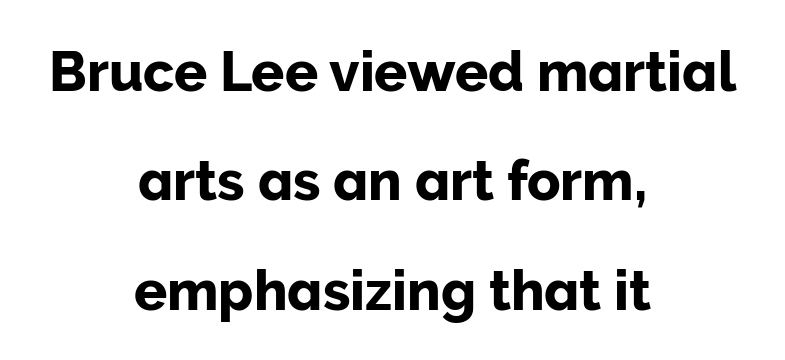
The face used here is a sans, in the tradition of grotesques and geometrics. The typesetter chose a symmetrical, centered arrangement here. Students, observe: this is what heavily led, spacious text looks like. Descender tails drop into unmarked territory. The type is set solid horizontally, with unmodified tracking.
